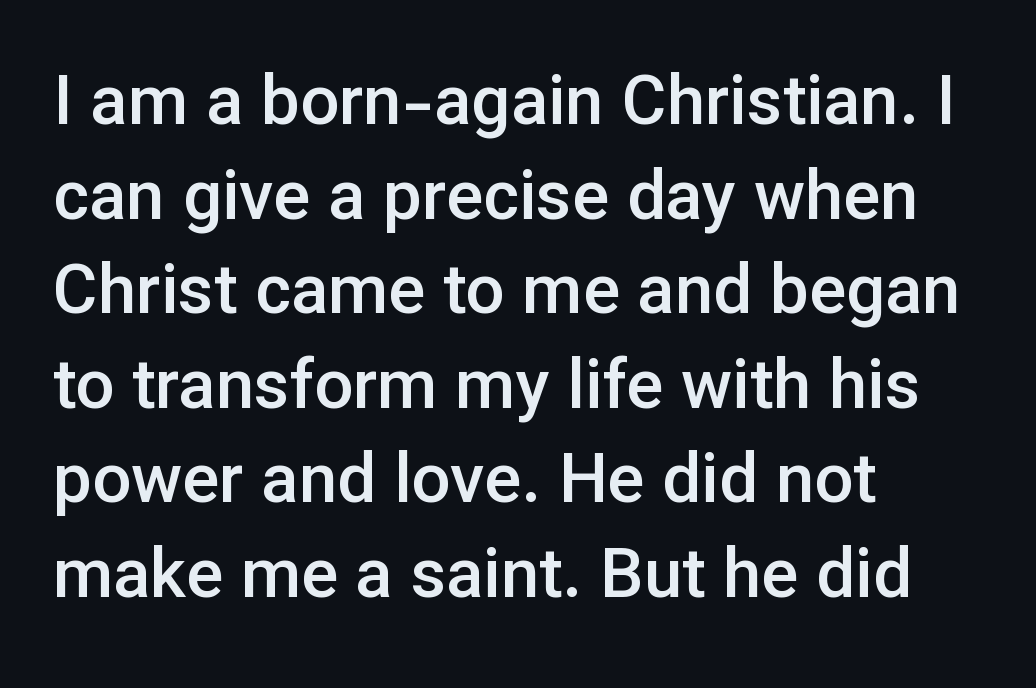
Q: Is the text bold? A: Semi-bold.
Q: Is the text italic (slanted)? A: No, it is upright.
Q: Is the typeface a serif or a sans-serif typeface? A: Sans-serif.
Q: Is the text underlined? A: No.
Q: How is the paragraph aligned? A: Left-aligned.
Q: Is the spacing between letters normal or unusually wide? A: Normal.
Q: Is the spacing between lines tight, normal or loose? A: Normal.
Q: Width (condensed, normal, or wide)? A: Normal.
Q: Stroke contrast? A: Low.
Q: x-height? A: Medium.
Q: Monospaced? A: No.
